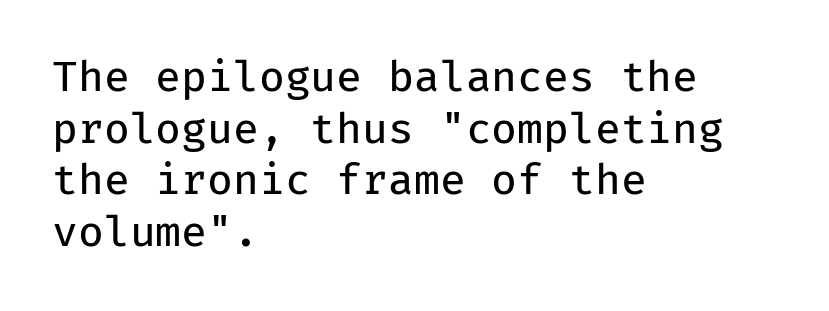
{"serif": "no", "italic": "no", "bold": "no", "weight": "regular", "width": "normal", "stroke_contrast": "low", "x_height": "medium", "monospaced": "yes", "underline": "no", "align": "left", "line_spacing_ratio": 1.23, "letter_spacing": "normal", "letter_spacing_em": 0.0, "glyph_px": 42}
